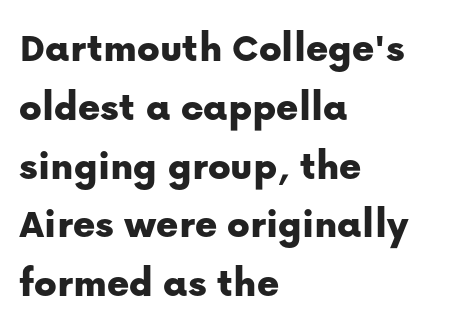
Notice how the passage keeps a crisp vertical edge on the left only. Inter-character spacing is left at the font's built-in metrics. Every character sits straight up, as roman type does. The specimen omits any rule beneath the text block's lines. Each letter keeps its own natural width here, so spacing adapts to shape. What's the leading like? Ordinary, nothing unusual.
